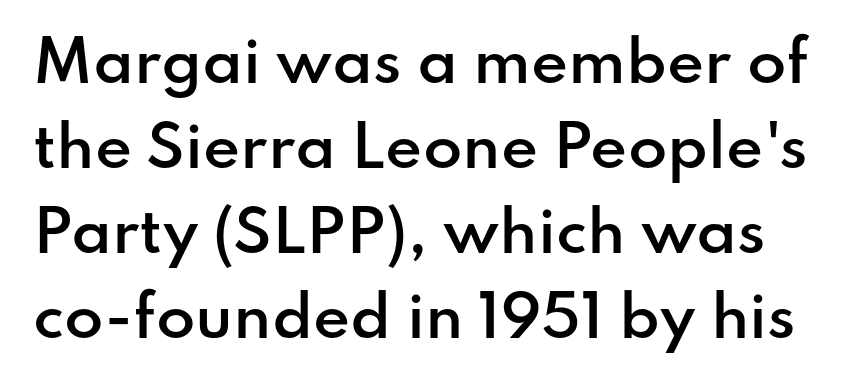
The characters look somewhat weighty, a semibold short of true bold. A normal amount of white space separates one row of letters from the next. The letters stand upright; this is a roman face. The letters advance in unequal steps, a hallmark of proportional type. The text was rendered using a sans face with plain stroke endings.
